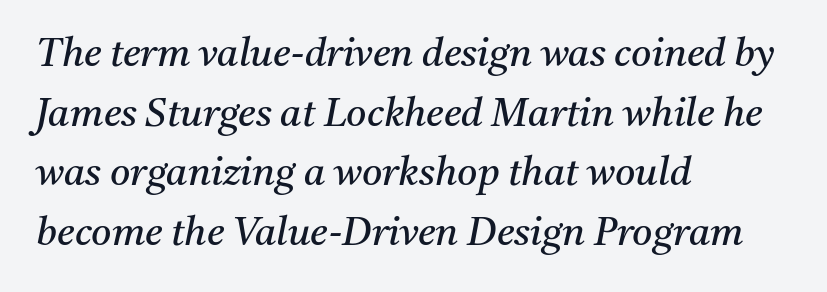
Q: Is the text bold? A: No.
Q: Is the text italic (slanted)? A: Yes, it leans right by about 11 degrees.
Q: Is the typeface a serif or a sans-serif typeface? A: Serif.
Q: Is the text underlined? A: No.
Q: How is the paragraph aligned? A: Left-aligned.
Q: Is the spacing between letters normal or unusually wide? A: Normal.
Q: Is the spacing between lines tight, normal or loose? A: Normal.
Q: Width (condensed, normal, or wide)? A: Normal.
Q: Stroke contrast? A: Medium.
Q: x-height? A: Medium.
Q: Monospaced? A: No.
